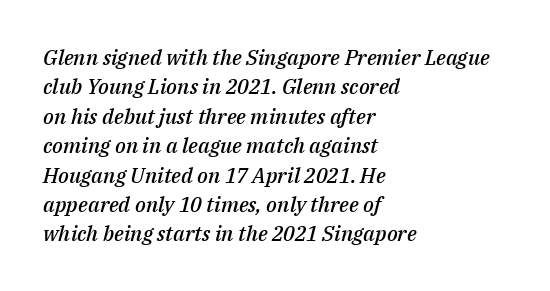
Look at the tracking — it's just the regular setting, nothing added. The space between consecutive lines is moderate. Glance below the letters and you will spot only blank space. Does the lettering tilt? It does — this is italic. Where is the straight margin? On the left.
